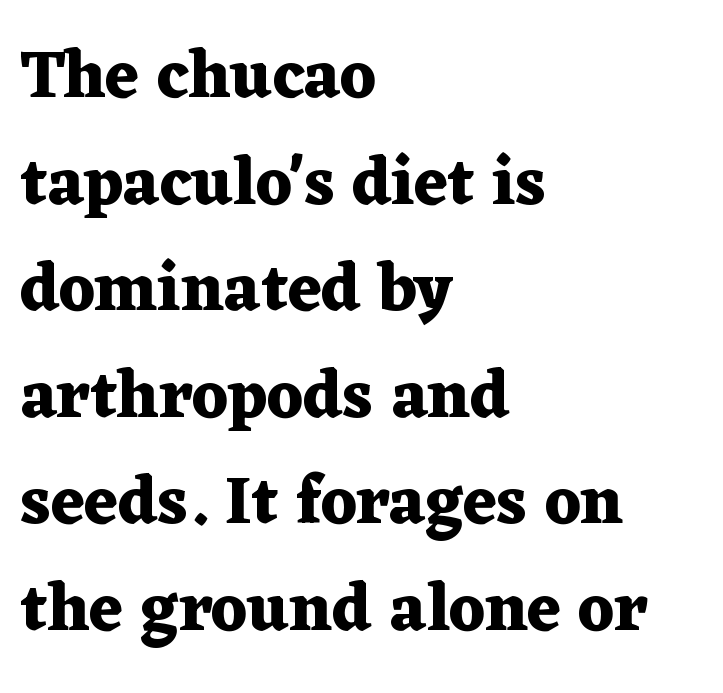
Q: Is the text bold? A: Yes.
Q: Is the text italic (slanted)? A: No, it is upright.
Q: Is the typeface a serif or a sans-serif typeface? A: Serif.
Q: Is the text underlined? A: No.
Q: How is the paragraph aligned? A: Left-aligned.
Q: Is the spacing between letters normal or unusually wide? A: Normal.
Q: Is the spacing between lines tight, normal or loose? A: Normal.
Q: Width (condensed, normal, or wide)? A: Wide.
Q: Stroke contrast? A: Medium.
Q: x-height? A: Medium.
Q: Monospaced? A: No.
